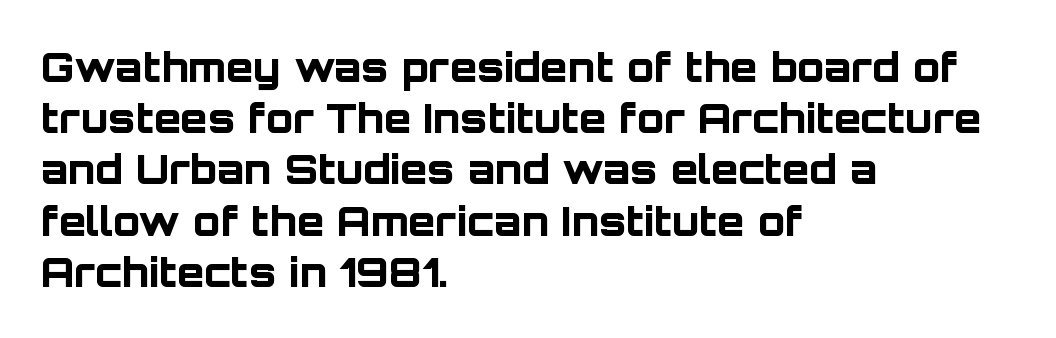
The image shows 40 px bold sans-serif type, upright; set left-aligned, normal line spacing (1.28x), normal letter spacing, not underlined; low stroke contrast and a large x-height.
